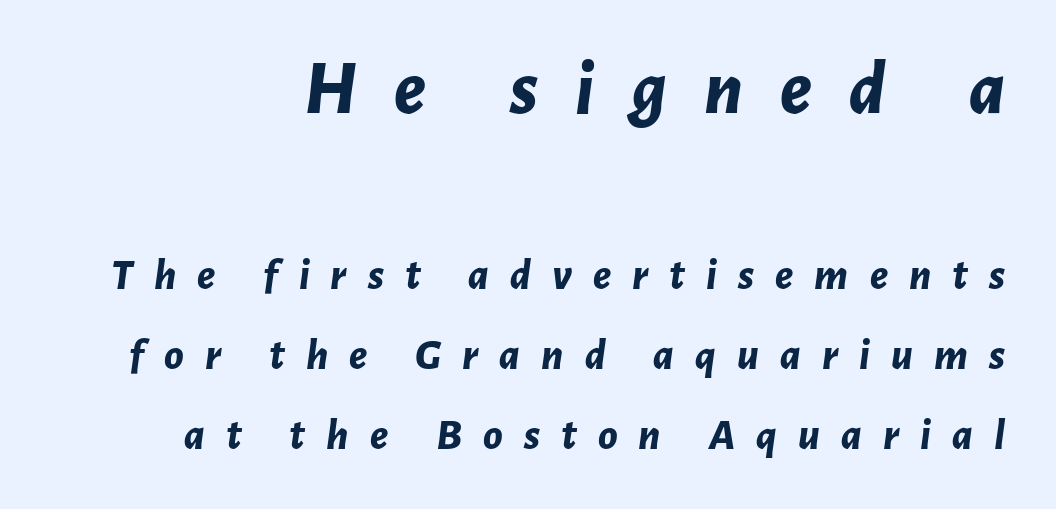
A bare baseline throughout the passage. You get the large type first, then a drop to smaller type. Character widths vary here, with narrow letters taking less room than wide ones. Looking at the ascenders, they clearly lean.
